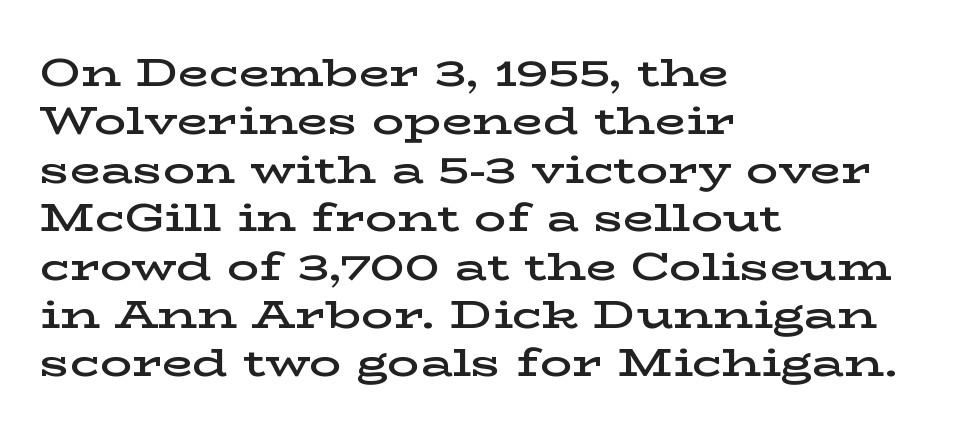
Q: Is the text bold? A: Semi-bold.
Q: Is the text italic (slanted)? A: No, it is upright.
Q: Is the typeface a serif or a sans-serif typeface? A: Serif.
Q: Is the text underlined? A: No.
Q: How is the paragraph aligned? A: Left-aligned.
Q: Is the spacing between letters normal or unusually wide? A: Normal.
Q: Width (condensed, normal, or wide)? A: Wide.
Q: Stroke contrast? A: Low.
Q: x-height? A: Medium.
Q: Monospaced? A: No.
